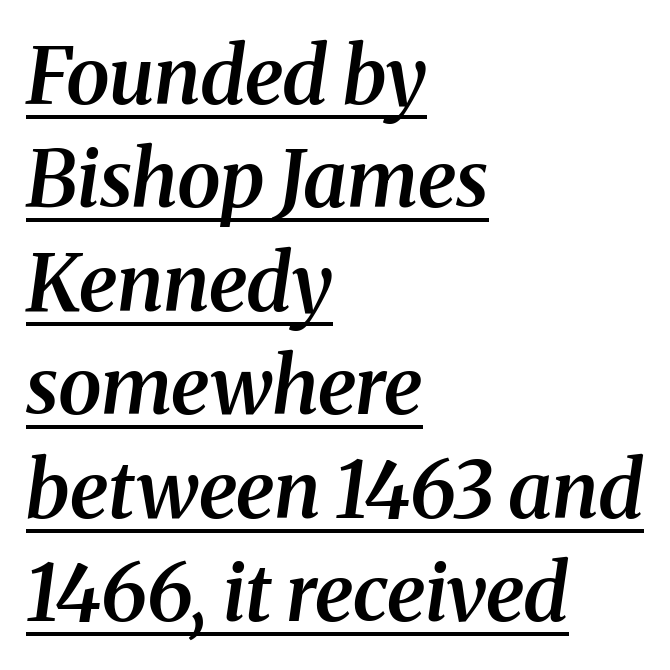
Every word sits above its own underline. Regarding serifs, this sample has them. This sample is left-justified, so line endings fall wherever the words run out. The rendering applies a slant to the glyphs.
